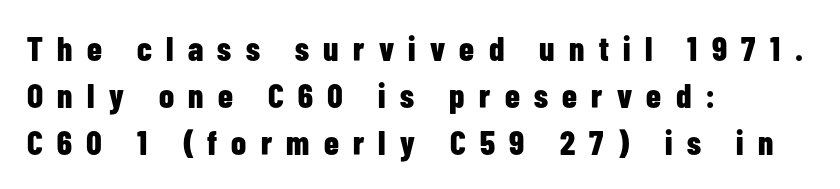
Strong, thick strokes mark this as bold type. Bare-footed words on every line. A typesetter would call this proportional, since set widths differ per character. In CSS terms this would be text-align: left.
